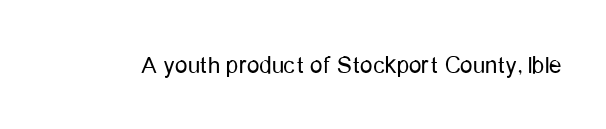
The rendering keeps characters at their native spacing. The font sits on the lighter half of the weight spectrum, regular included. Quick note: underline off. Is there any slant? The stems are plumb.
